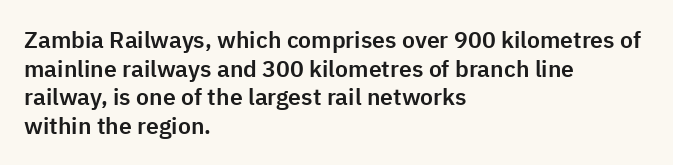
Each line starts at the same left margin while the right side varies. This sample uses plain, unmodified letter spacing. Only glyphs here, with clear space below each row. The letters stand upright; this is a roman face.
